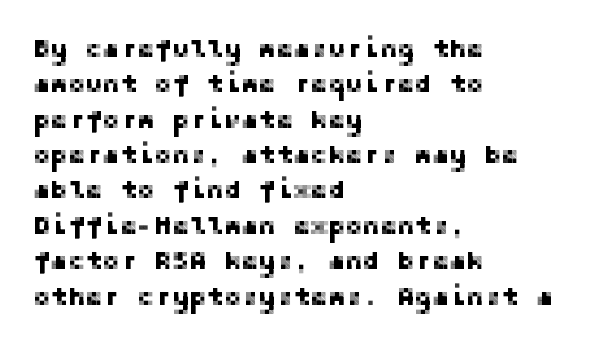
The passage shown stacks its lines at a standard gap. These lines stack with their left ends in a neat column. A roman cut, with each character standing at attention. Caption: standard tracking, unaltered. Words float on clear page, feet unadorned.
